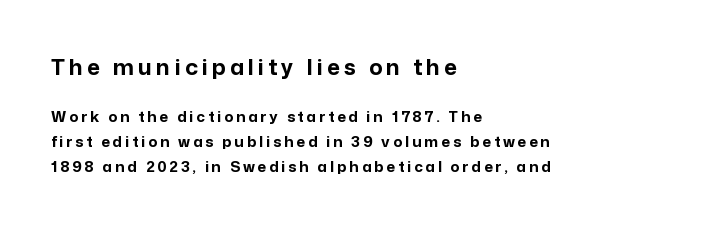
Every row of glyphs begins at an identical x-position on the left. When letters stand straight like this, we call the style roman or upright. The rendering uses a moderate line-height, typical for paragraphs. Descender tails drop into unmarked territory. Note: larger setting up top, smaller setting below.
